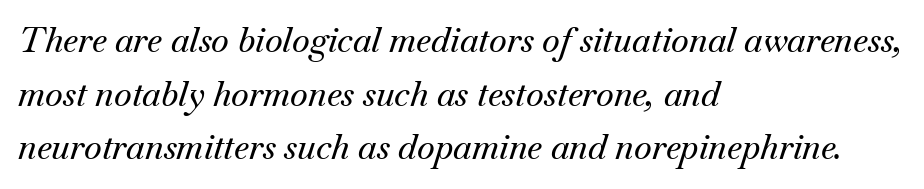
The image shows 34 px serif type, italic (leaning right); set left-aligned, normal line spacing (1.58x), normal letter spacing, not underlined; medium stroke contrast and a small x-height.
